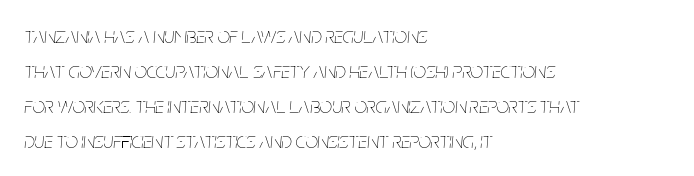
The image shows 22 px text type, italic (leaning right); set left-aligned, normal line spacing (1.59x), normal letter spacing, not underlined.
